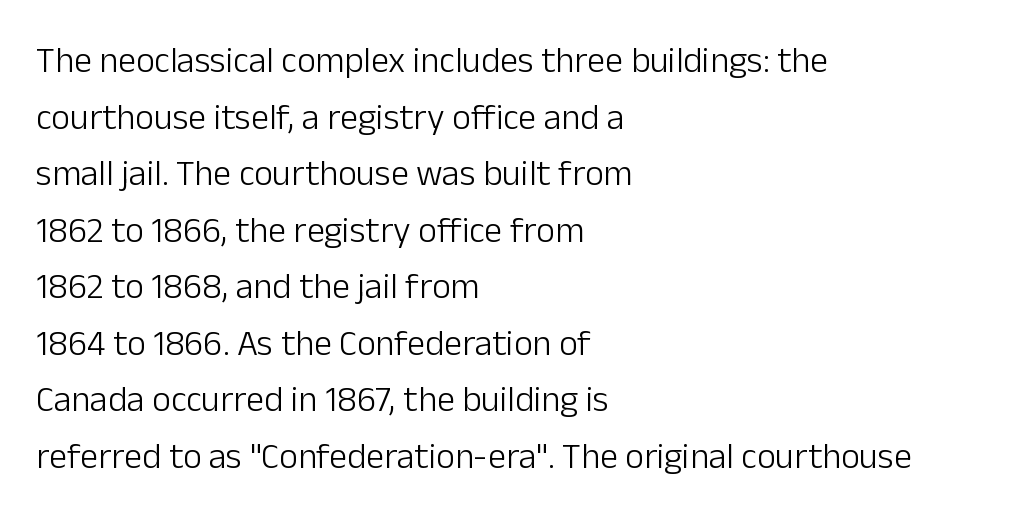
{"serif": "no", "italic": "no", "bold": "no", "weight": "light", "width": "normal", "stroke_contrast": "low", "x_height": "medium", "monospaced": "no", "underline": "no", "align": "left", "line_spacing": "normal", "line_spacing_ratio": 1.57, "letter_spacing": "normal", "letter_spacing_em": 0.0, "glyph_px": 36}
